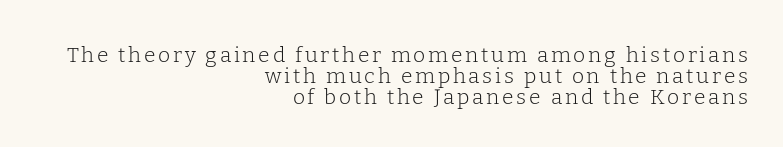
Q: Is the text bold? A: No.
Q: Is the text italic (slanted)? A: No, it is upright.
Q: Is the text underlined? A: No.
Q: How is the paragraph aligned? A: Right-aligned.
Q: Is the spacing between lines tight, normal or loose? A: Tight.
